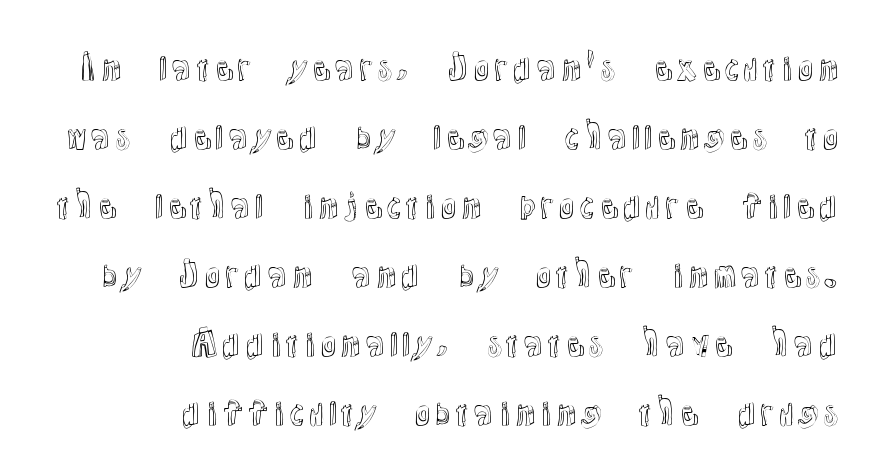
The image shows 34 px text type, upright; set right-aligned, loose line spacing (2.03x), normal letter spacing, not underlined; a medium x-height.
